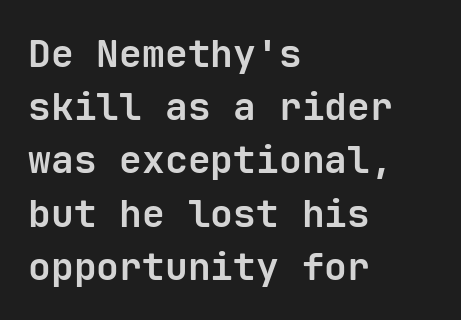
{"serif": "no", "italic": "no", "bold": "yes", "weight": "bold", "width": "normal", "stroke_contrast": "low", "x_height": "medium", "monospaced": "yes", "underline": "no", "align": "left", "line_spacing": "normal", "line_spacing_ratio": 1.4, "letter_spacing": "normal", "letter_spacing_em": 0.0, "glyph_px": 38}
